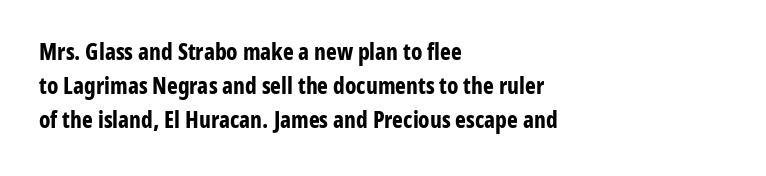
{"italic": "no", "bold": "yes", "underline": "no", "align": "left", "line_spacing": "normal", "line_spacing_ratio": 1.47, "letter_spacing": "normal", "letter_spacing_em": 0.0, "glyph_px": 23}
